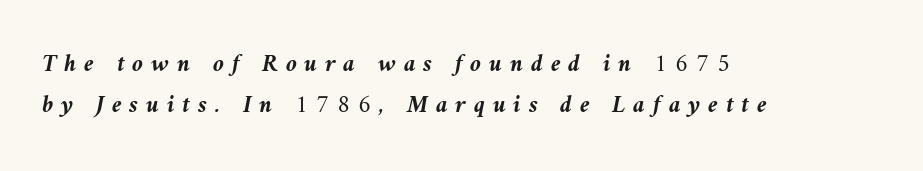
Plenty of ink on the page — the face is bold. Yep, that's italic — everything's leaning. The string is rendered with underlining switched off. How are the letters spaced? Widely, with obvious added tracking. Rows of type keep a routine distance in the vertical direction. The typesetter chose a ragged-right arrangement here.
